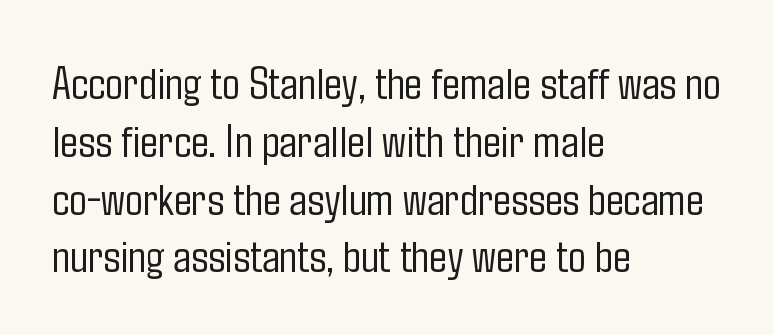
You could not count columns in this text — the font is proportionally spaced. The zone under the glyphs is completely vacant. Nope, not italic — everything's standing straight. Nothing sits at the stroke ends, so this counts as sans-serif. Spacing between characters is what you'd get straight out of the box.
